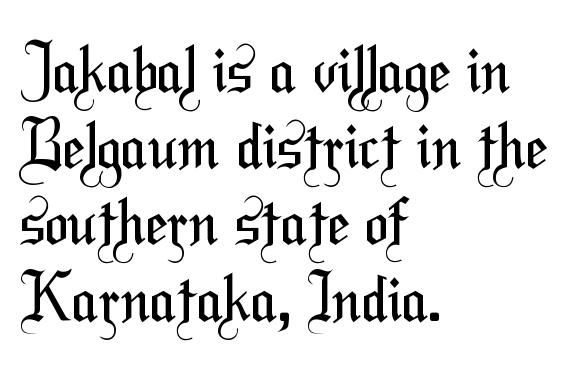
This sample has the flowing, uneven cadence of proportional lettering. Regarding serifs, this sample does without them. Think standard paragraph weight, or any step lighter than that. Nobody drew a line under any word here. No extra tracking has been applied to these lines.
